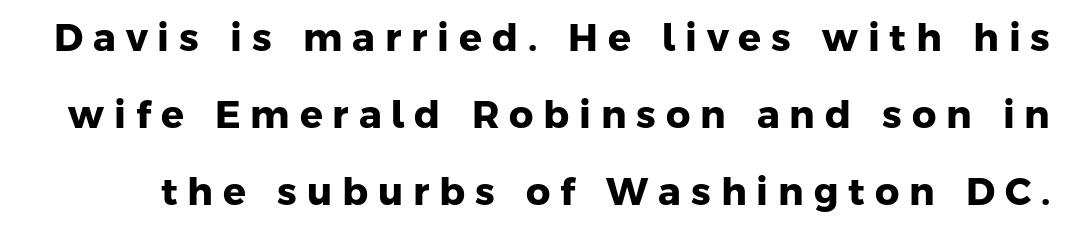
Look at the bottom of the vertical strokes: they stop flat, with no serifs. Compared with typical paragraphs, the rows here are farther apart. The letterforms stand isolated, each surrounded by extra space. This sample has the flowing, uneven cadence of proportional lettering. These words are printed bold, with thick strokes throughout. No word sits above an underline.
